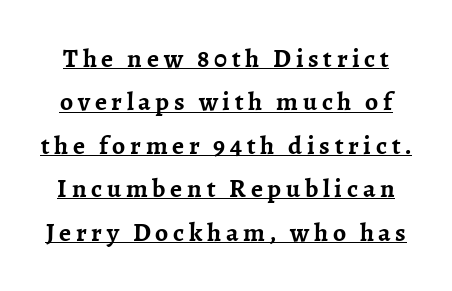
The image shows 26 px bold type, upright; set normal line spacing (1.67x), underlined.
